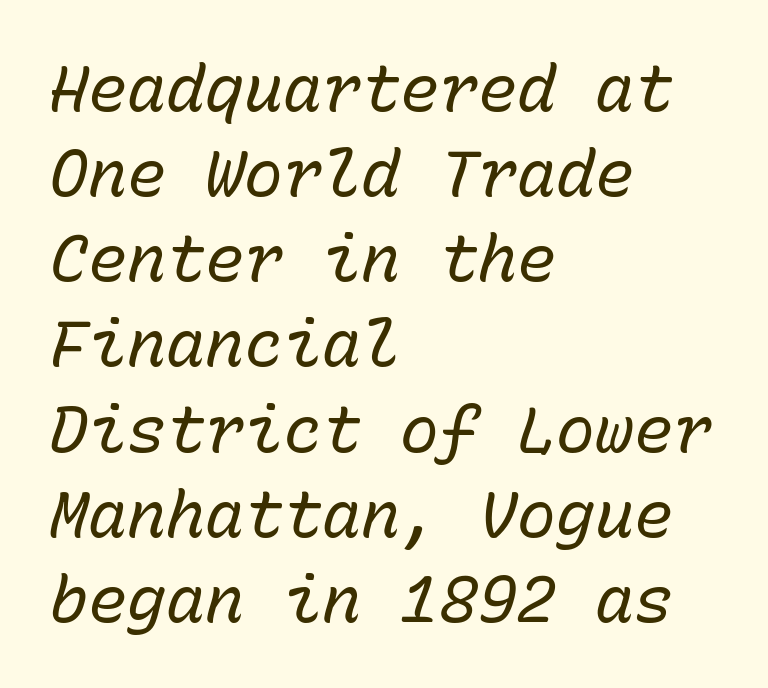
The image shows 65 px regular-weight type, italic (leaning right), monospaced; set left-aligned, normal line spacing (1.31x), normal letter spacing, not underlined; low stroke contrast and a medium x-height.
